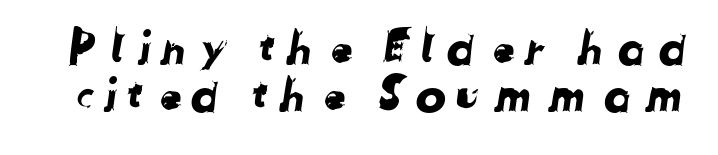
{"serif": "no", "width": "normal", "stroke_contrast": "low", "x_height": "medium", "monospaced": "no", "underline": "no", "line_spacing": "tight", "line_spacing_ratio": 1.03, "glyph_px": 46}
